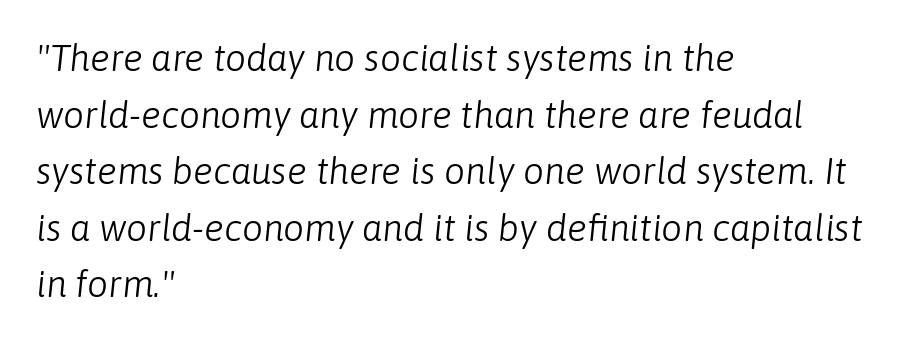
These lines keep a tight, regular rhythm from letter to letter. Leftover space on each line is placed entirely after the last word. Does the leading feel generous? No, just average. Quick note: underline off. Designer's note — italics engaged.
